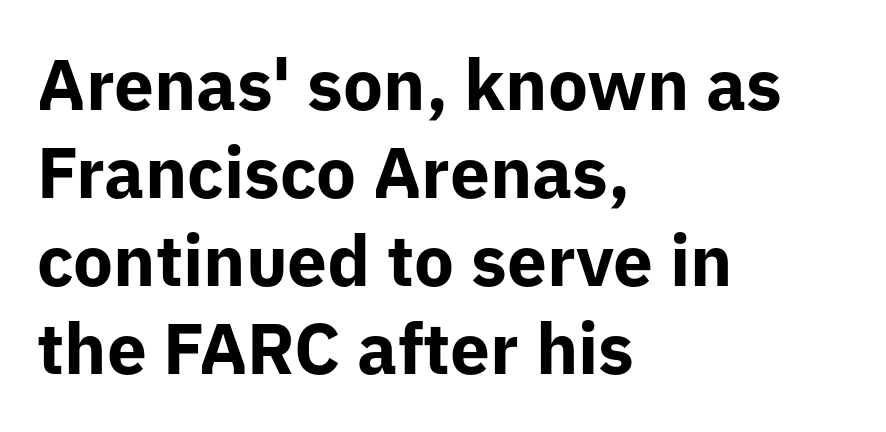
The image shows 71 px bold sans-serif type, upright; set left-aligned, line spacing 1.24x, normal letter spacing, not underlined; low stroke contrast and a medium x-height.
